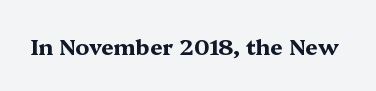
Short note: letters normally spaced. Words float on clear page, feet unadorned. The letters stand upright; this is a roman face. Heavy, bold letterforms.
